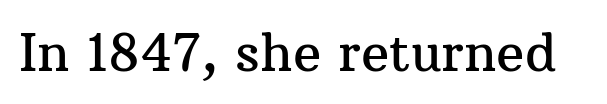
Posture: straight, roman, zero tilt. Looks like regular typesetting: each glyph gets only the width it needs. The zone under the glyphs is completely vacant. The gaps between neighbouring characters are ordinary and unremarkable. Is this a sans? No — the strokes have serifs.
